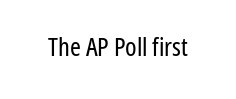
The image shows 26 px text type, upright; set normal letter spacing, not underlined.
